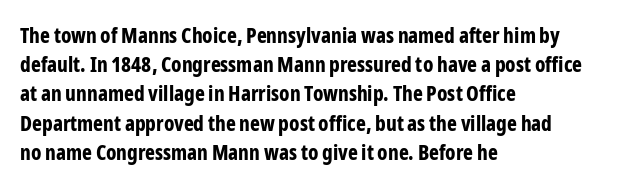
Q: Is the text bold? A: Yes.
Q: Is the text italic (slanted)? A: No, it is upright.
Q: Is the text underlined? A: No.
Q: How is the paragraph aligned? A: Left-aligned.
Q: Is the spacing between letters normal or unusually wide? A: Normal.
Q: Is the spacing between lines tight, normal or loose? A: Normal.
